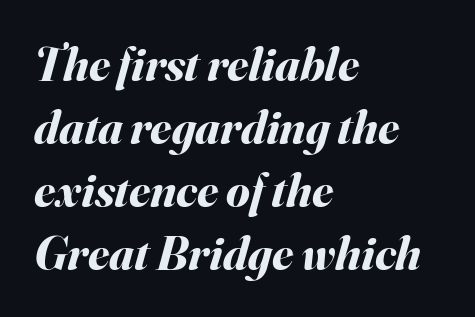
{"italic": "yes", "lean": "right", "slant_degrees": 16, "bold": "yes", "weight": "bold", "width": "normal", "stroke_contrast": "medium", "x_height": "small", "monospaced": "no", "underline": "no", "align": "left", "line_spacing": "normal", "line_spacing_ratio": 1.31, "letter_spacing": "normal", "letter_spacing_em": 0.0, "glyph_px": 48}
